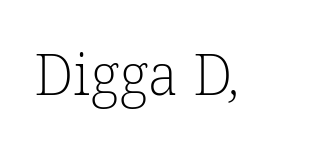
Q: Is the text bold? A: No.
Q: Is the typeface a serif or a sans-serif typeface? A: Serif.
Q: Is the text underlined? A: No.
Q: Is the spacing between letters normal or unusually wide? A: Normal.
Q: Width (condensed, normal, or wide)? A: Normal.
Q: Stroke contrast? A: Low.
Q: x-height? A: Medium.
Q: Monospaced? A: No.
